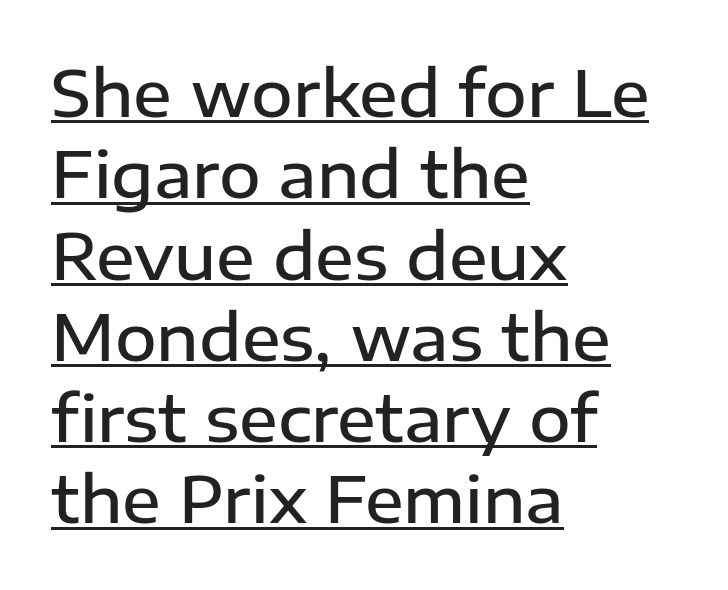
Each word holds together tightly as a unit, with standard inter-letter gaps. The face used here appears with an underline applied. Note: no serifs on the glyphs. Every letter is mildly thick-stroked: semibold rather than bold. Ascenders rise straight up at ninety degrees.
